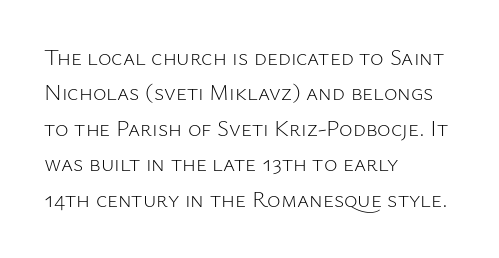
Q: Is the text bold? A: No.
Q: Is the text italic (slanted)? A: No, it is upright.
Q: Is the text underlined? A: No.
Q: How is the paragraph aligned? A: Left-aligned.
Q: Is the spacing between letters normal or unusually wide? A: Normal.
Q: Is the spacing between lines tight, normal or loose? A: Normal.
